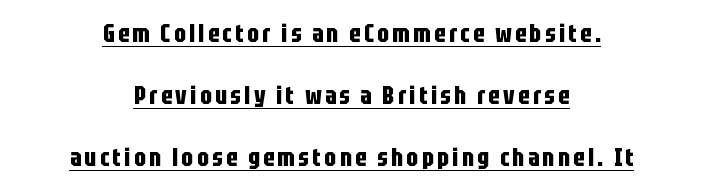
The image shows 25 px bold type, upright; set centered, loose line spacing (2.48x), underlined.
